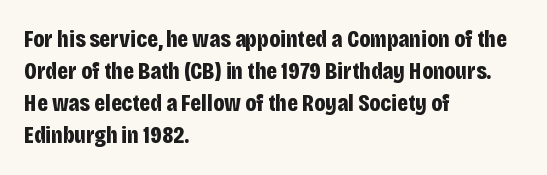
{"italic": "no", "bold": "yes", "underline": "no", "align": "left", "line_spacing": "normal", "line_spacing_ratio": 1.34, "letter_spacing": "normal", "letter_spacing_em": 0.0, "glyph_px": 24}
